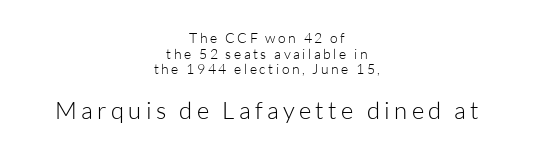
The image shows 24 px text type, upright; set centered, tight line spacing (1.12x), not underlined; the second (bottom) block is 1.71x larger.
